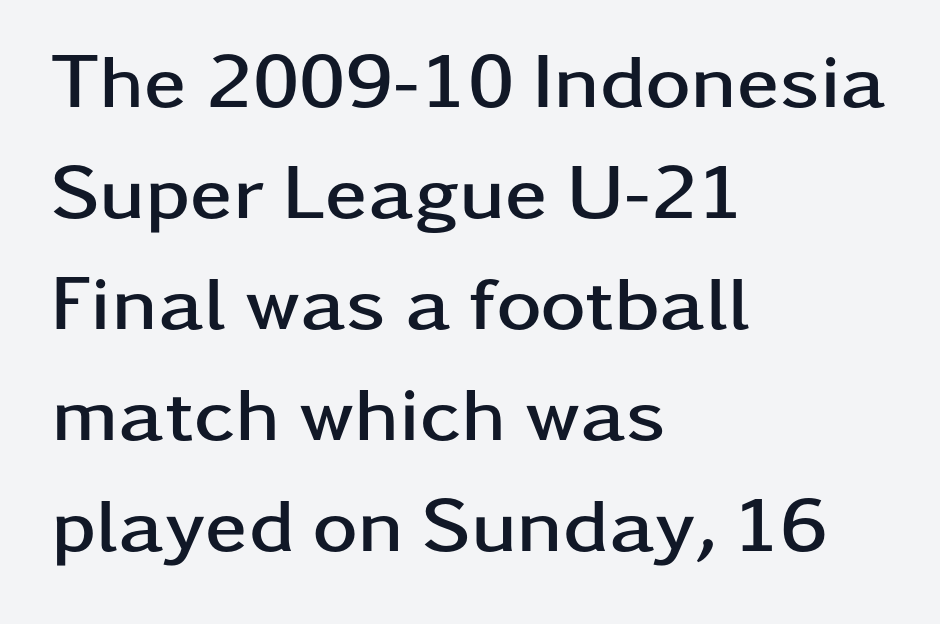
Words appear dense and cohesive because spacing is normal. Layout note: lines flush left. Character widths vary here, with narrow letters taking less room than wide ones. A bare baseline throughout the passage. The letters are bold, with thick, heavy strokes.
